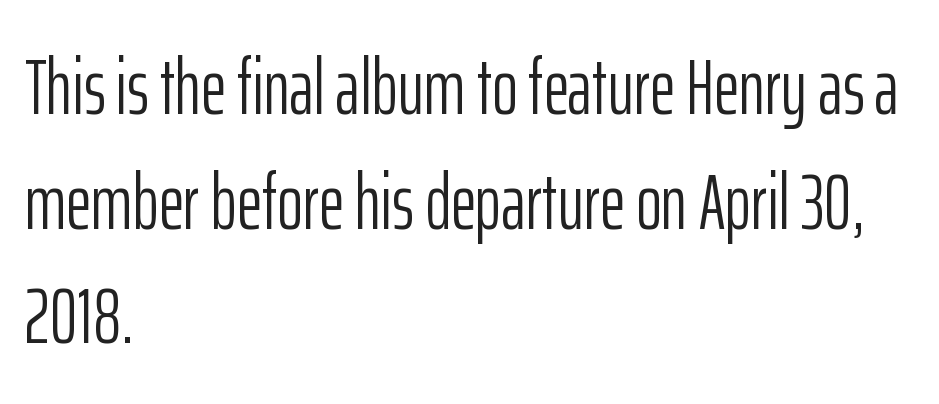
The image shows 78 px light, condensed sans-serif type, upright; set left-aligned, normal line spacing (1.47x), normal letter spacing, not underlined; low stroke contrast and a medium x-height.
